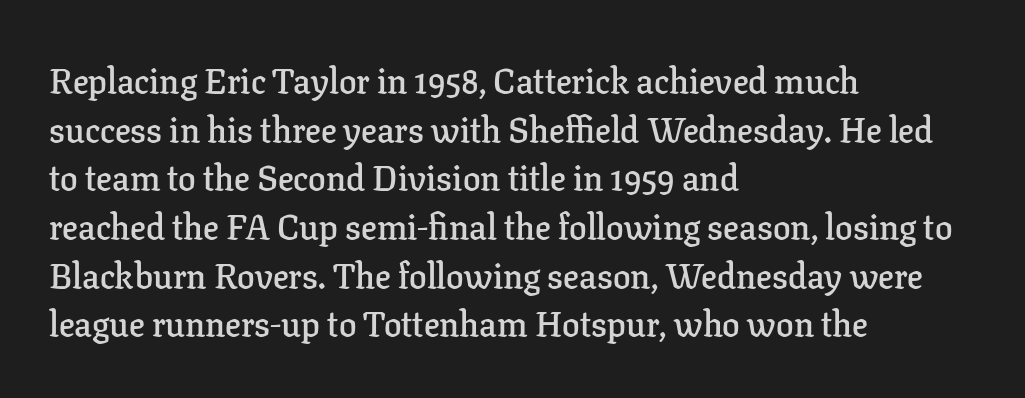
Character widths vary here, with narrow letters taking less room than wide ones. The foot of each line stays bare and open. This rendering leaves character spacing at its baseline value. The glyphs have the mass of a demibold cut, below bold. Teacher's note: observe the even left margin — that is flush-left alignment. Italic: no, the glyphs are upright roman.
